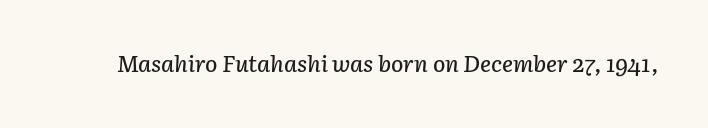
Nobody touched the tracking dial on this one. The font's italic variant was chosen for this text. Type without underlining.
